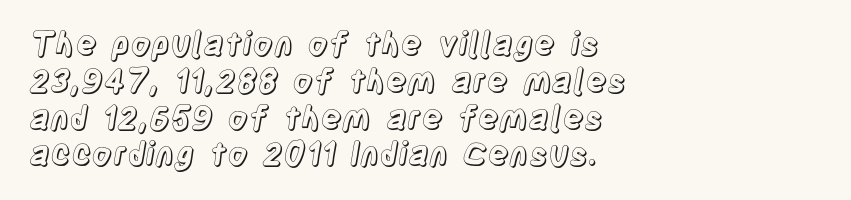
The space directly below the letters is spotless. Honestly, the letter spacing is just normal — you wouldn't notice it. Notice how descenders almost collide with the ascenders below — that's tight leading. Casual observation: everything's shoved over to the left.
